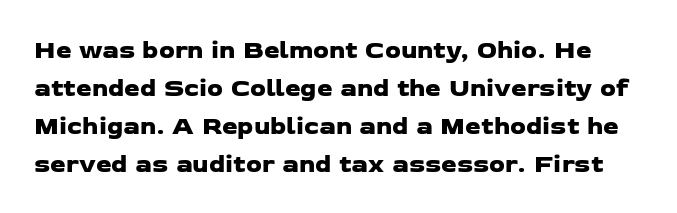
Q: Is the text underlined? A: No.
Q: Is the spacing between letters normal or unusually wide? A: Normal.
Q: Is the spacing between lines tight, normal or loose? A: Normal.
